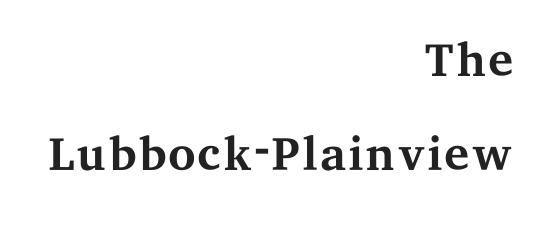
The image shows 71 px regular-weight, wide serif type, upright; set right-aligned, normal line spacing (1.33x), normal letter spacing, not underlined; medium stroke contrast and a medium x-height.
